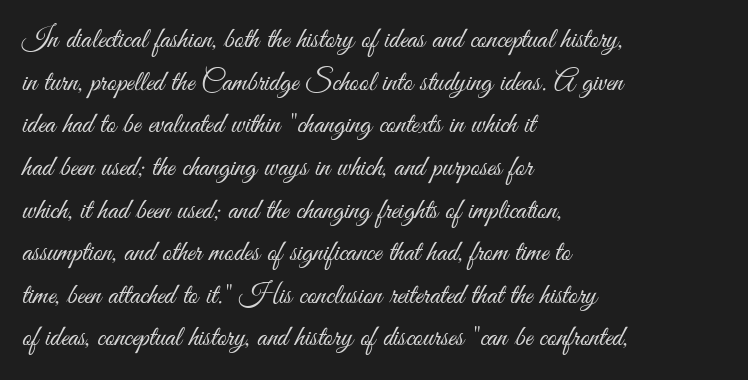
The image shows 29 px light, condensed sans-serif type; set left-aligned, normal line spacing (1.47x), normal letter spacing, not underlined; medium stroke contrast and a small x-height.
